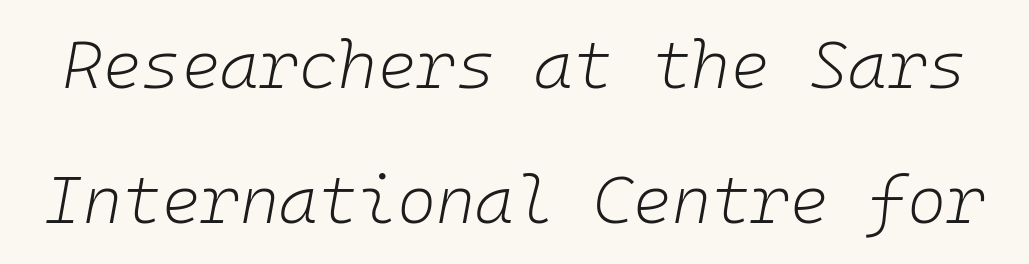
{"italic": "yes", "lean": "right", "slant_degrees": 10, "bold": "no", "weight": "light", "width": "normal", "stroke_contrast": "low", "x_height": "medium", "monospaced": "yes", "underline": "no", "line_spacing": "loose", "line_spacing_ratio": 2.01, "letter_spacing": "normal", "letter_spacing_em": 0.0, "glyph_px": 67}
